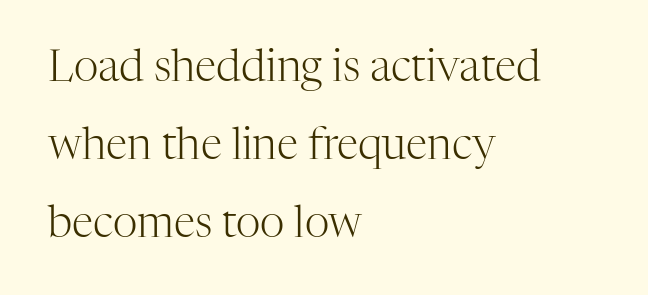
Q: Is the text bold? A: No.
Q: Is the text italic (slanted)? A: No, it is upright.
Q: Is the typeface a serif or a sans-serif typeface? A: Serif.
Q: Is the text underlined? A: No.
Q: How is the paragraph aligned? A: Left-aligned.
Q: Is the spacing between letters normal or unusually wide? A: Normal.
Q: Width (condensed, normal, or wide)? A: Normal.
Q: Stroke contrast? A: High.
Q: x-height? A: Medium.
Q: Monospaced? A: No.
